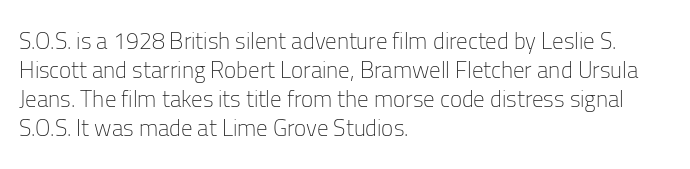
The image shows 23 px text type, upright; set left-aligned, normal line spacing (1.26x), normal letter spacing, not underlined.
